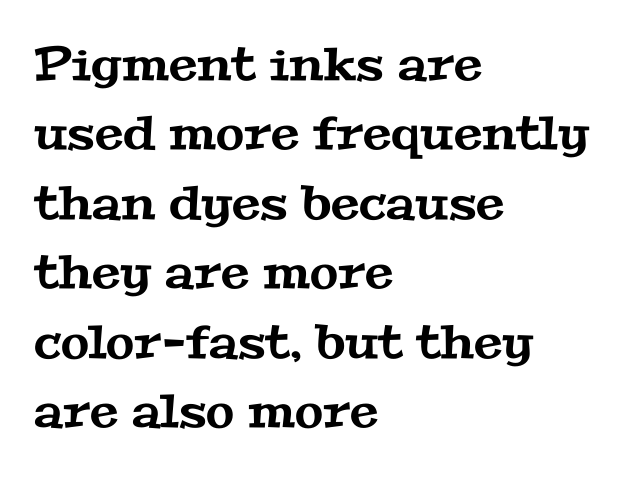
You could not count columns in this text — the font is proportionally spaced. This is serif lettering, the kind often seen in printed books. One glance says typical: line gaps are just what's usual. Visually the block forms a straight wall on the left and a jagged coastline on the right. The area under the type is left untouched. What stands out about the letter spacing? Nothing — it is the standard amount.
